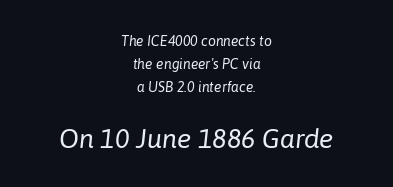
Nothing unusual about the tracking: characters are spaced as the font intends. Heaviness? Minimal to ordinary, like unemphasized prose. This sample keeps an unexceptional amount of space between lines. These lines are centered, leaving both edges ragged. You get the small type first, then a jump to larger type. It's the slanting kind of type.
